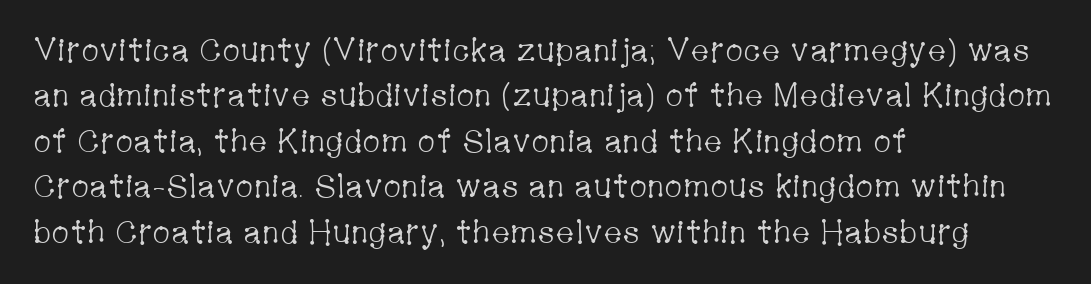
In terms of letterform style, serifs are clearly present. This sample has the flowing, uneven cadence of proportional lettering. There is no visible air inserted between adjacent glyphs. Does the copy run flush right? No — it runs flush left. The typography opts for an upright posture over an oblique one.
